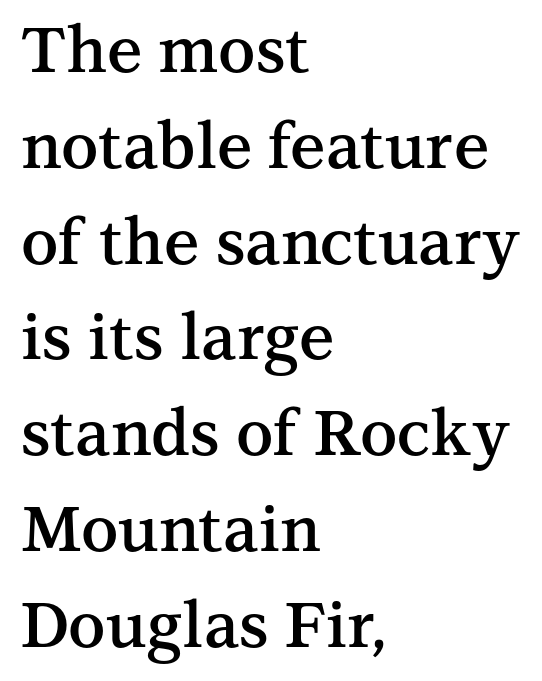
{"serif": "yes", "italic": "no", "bold": "semi", "weight": "semibold", "width": "normal", "stroke_contrast": "medium", "x_height": "medium", "monospaced": "no", "underline": "no", "align": "left", "line_spacing": "normal", "line_spacing_ratio": 1.52, "letter_spacing": "normal", "letter_spacing_em": 0.0, "glyph_px": 63}
